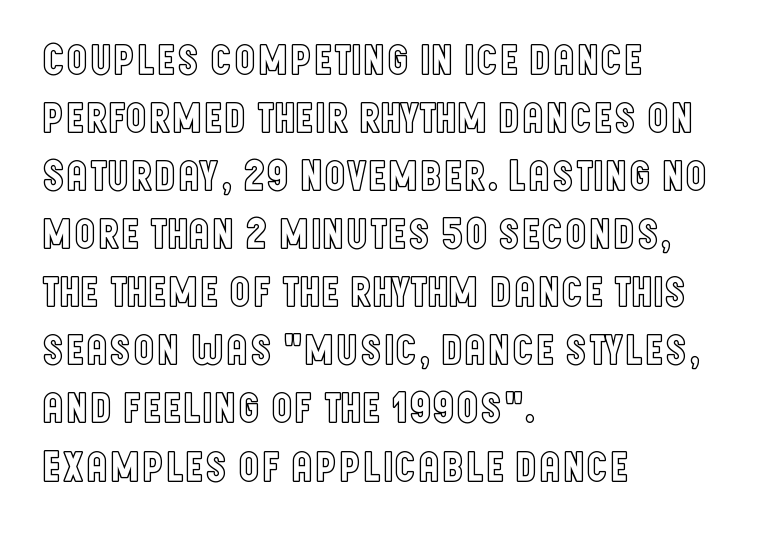
The image shows 44 px condensed type, upright; set left-aligned, normal line spacing (1.32x), normal letter spacing, not underlined; a large x-height.
